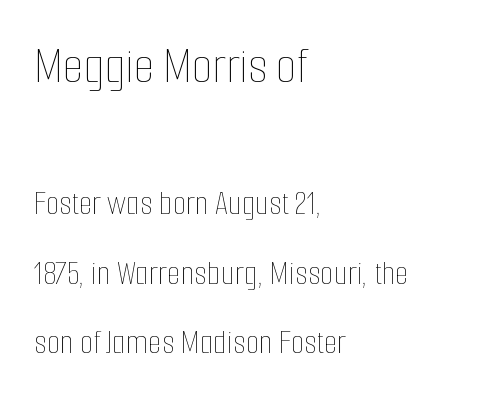
Q: Is the text bold? A: No.
Q: Is the text italic (slanted)? A: No, it is upright.
Q: Is the text underlined? A: No.
Q: How is the paragraph aligned? A: Left-aligned.
Q: Is the spacing between letters normal or unusually wide? A: Normal.
Q: Is the spacing between lines tight, normal or loose? A: Loose.
Q: Which block of text is set in a larger size, the first (top) or the second (bottom)? A: The first (top) one.
Q: Width (condensed, normal, or wide)? A: Condensed.
Q: Stroke contrast? A: Low.
Q: x-height? A: Medium.
Q: Monospaced? A: No.
